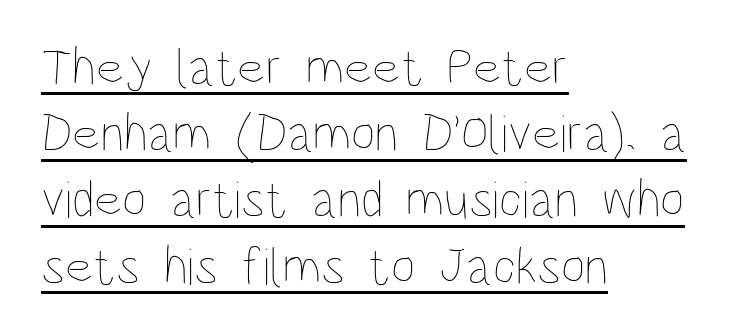
{"italic": "no", "bold": "no", "weight": "thin", "width": "condensed", "stroke_contrast": "low", "x_height": "large", "monospaced": "no", "underline": "yes", "align": "left", "line_spacing": "normal", "line_spacing_ratio": 1.25, "letter_spacing": "normal", "letter_spacing_em": 0.0, "glyph_px": 53}
